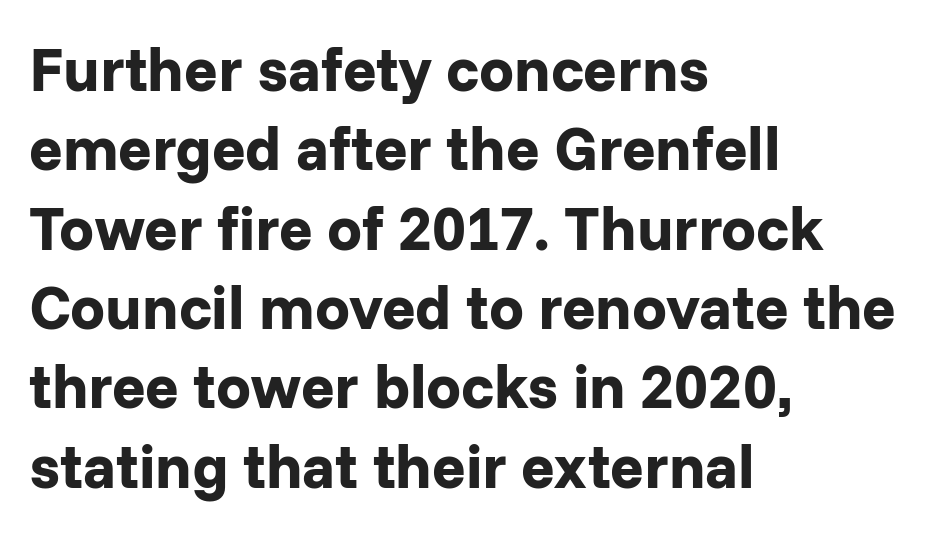
Q: Is the text bold? A: Yes.
Q: Is the text italic (slanted)? A: No, it is upright.
Q: Is the typeface a serif or a sans-serif typeface? A: Sans-serif.
Q: Is the text underlined? A: No.
Q: How is the paragraph aligned? A: Left-aligned.
Q: Is the spacing between letters normal or unusually wide? A: Normal.
Q: Is the spacing between lines tight, normal or loose? A: Normal.
Q: Width (condensed, normal, or wide)? A: Normal.
Q: Stroke contrast? A: Low.
Q: x-height? A: Medium.
Q: Monospaced? A: No.
